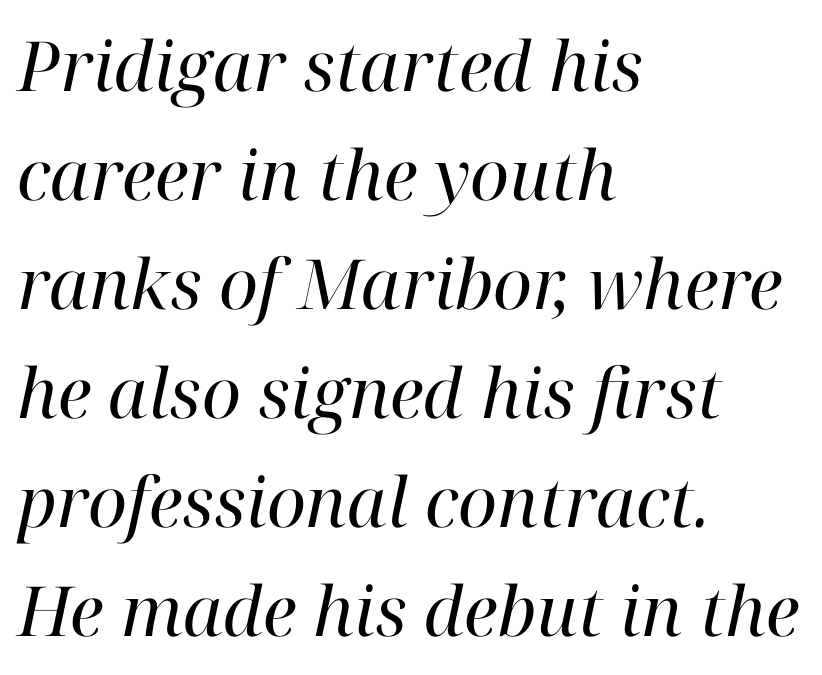
Q: Is the text bold? A: No.
Q: Is the text italic (slanted)? A: Yes, it leans right by about 12 degrees.
Q: Is the typeface a serif or a sans-serif typeface? A: Serif.
Q: Is the text underlined? A: No.
Q: How is the paragraph aligned? A: Left-aligned.
Q: Is the spacing between letters normal or unusually wide? A: Normal.
Q: Is the spacing between lines tight, normal or loose? A: Normal.
Q: Width (condensed, normal, or wide)? A: Normal.
Q: Stroke contrast? A: High.
Q: x-height? A: Medium.
Q: Monospaced? A: No.
